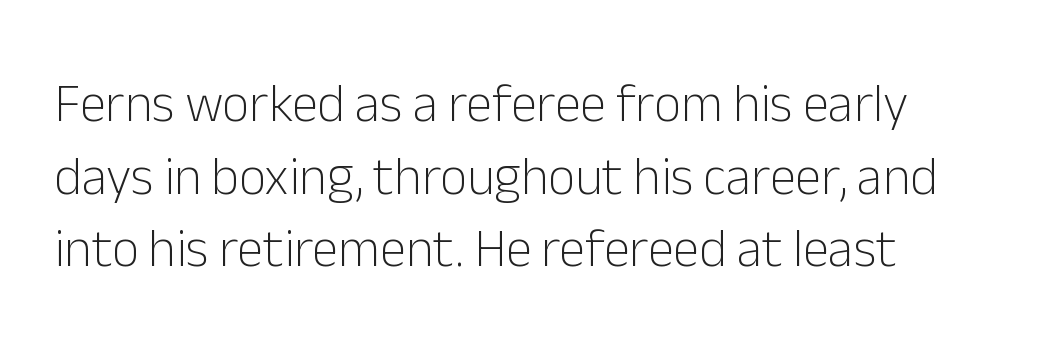
Bold? No — there's no thickening of the strokes. Unmarked baselines from the first word to the last. This is roman type, the default non-slanted kind. Rows of type keep a routine distance in the vertical direction.
